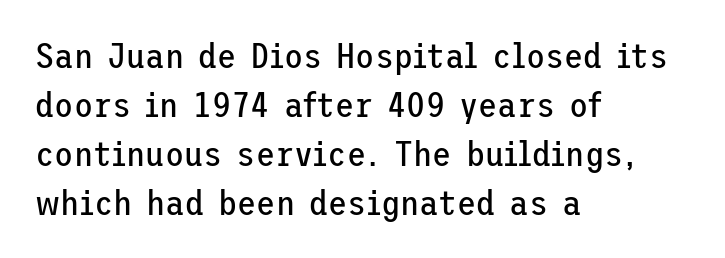
This sample uses a sans-serif face. Inter-character spacing is left at the font's built-in metrics. The string is rendered with underlining switched off. A normal amount of white space separates one row of letters from the next.
